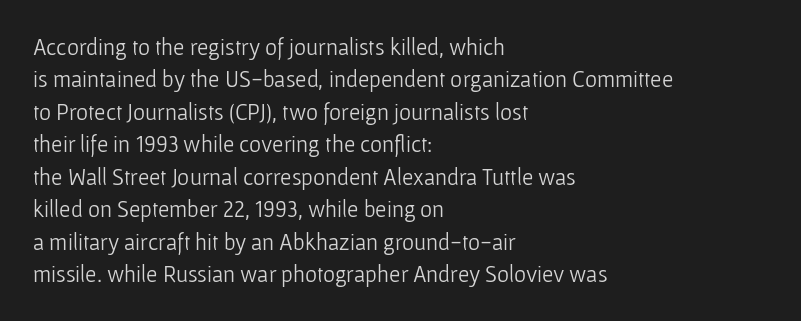
The image shows 23 px text type, upright; set left-aligned, normal line spacing (1.41x), normal letter spacing, not underlined.
